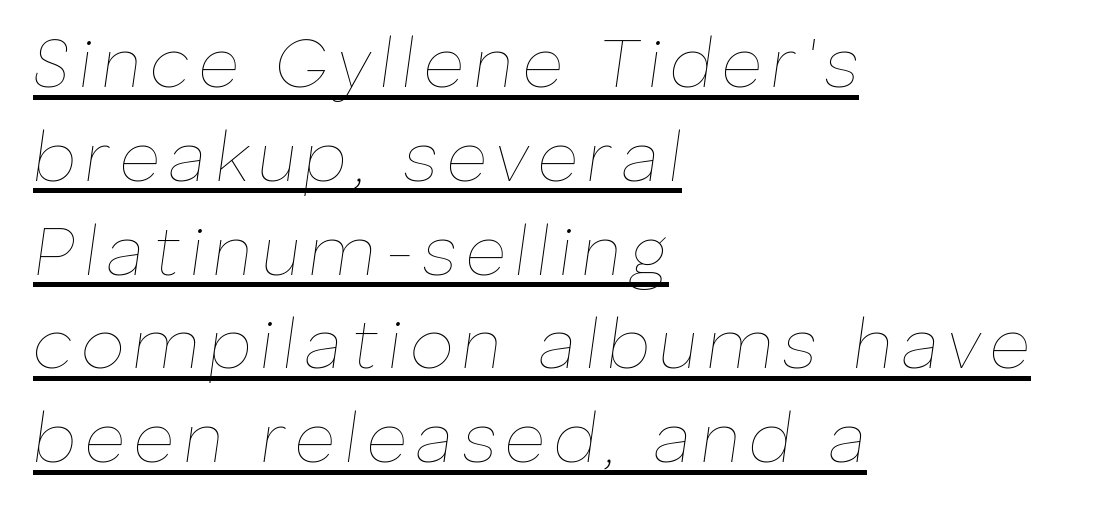
Proportional: the letters do not fall into vertical columns. The typography opts for an oblique posture over an upright one. The specimen includes a rule beneath the text block's lines. The vertical gap from one line to the next is medium. The lines in this sample share a left origin and differ only in where they stop.
